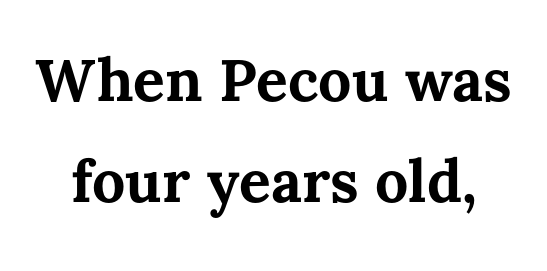
Q: Is the text bold? A: Yes.
Q: Is the text italic (slanted)? A: No, it is upright.
Q: Is the text underlined? A: No.
Q: Is the spacing between letters normal or unusually wide? A: Normal.
Q: Width (condensed, normal, or wide)? A: Normal.
Q: Stroke contrast? A: Medium.
Q: x-height? A: Medium.
Q: Monospaced? A: No.
